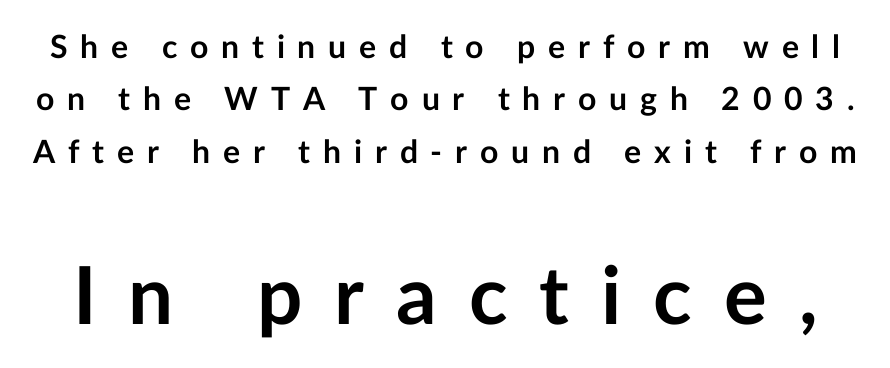
The image shows 80 px semibold sans-serif type, upright; set normal line spacing (1.64x), unusually wide letter spacing (+0.4 em), not underlined; the second (bottom) block is 2.5x larger; low stroke contrast and a medium x-height.
